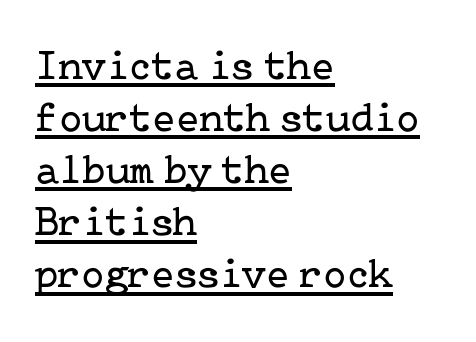
{"serif": "yes", "italic": "no", "bold": "no", "weight": "regular", "width": "normal", "stroke_contrast": "low", "x_height": "medium", "underline": "yes", "align": "left", "line_spacing_ratio": 1.24, "letter_spacing": "normal", "letter_spacing_em": 0.0, "glyph_px": 42}
